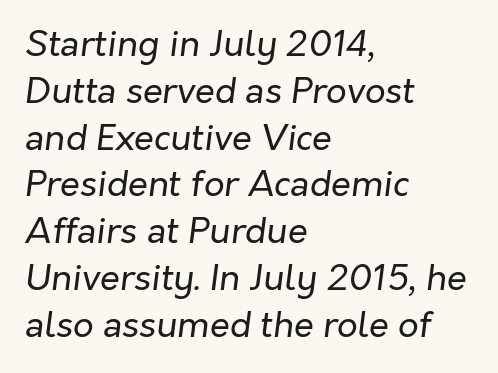
The image shows 36 px regular-weight type, italic (leaning right); set left-aligned, normal line spacing (1.3x), normal letter spacing, not underlined; low stroke contrast and a medium x-height.
